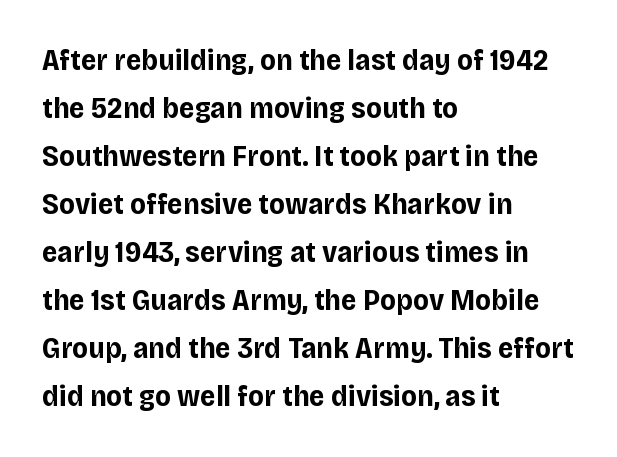
Q: Is the text bold? A: Yes.
Q: Is the text italic (slanted)? A: No, it is upright.
Q: Is the typeface a serif or a sans-serif typeface? A: Sans-serif.
Q: Is the text underlined? A: No.
Q: How is the paragraph aligned? A: Left-aligned.
Q: Is the spacing between letters normal or unusually wide? A: Normal.
Q: Is the spacing between lines tight, normal or loose? A: Normal.
Q: Width (condensed, normal, or wide)? A: Normal.
Q: Stroke contrast? A: Low.
Q: x-height? A: Large.
Q: Monospaced? A: No.
